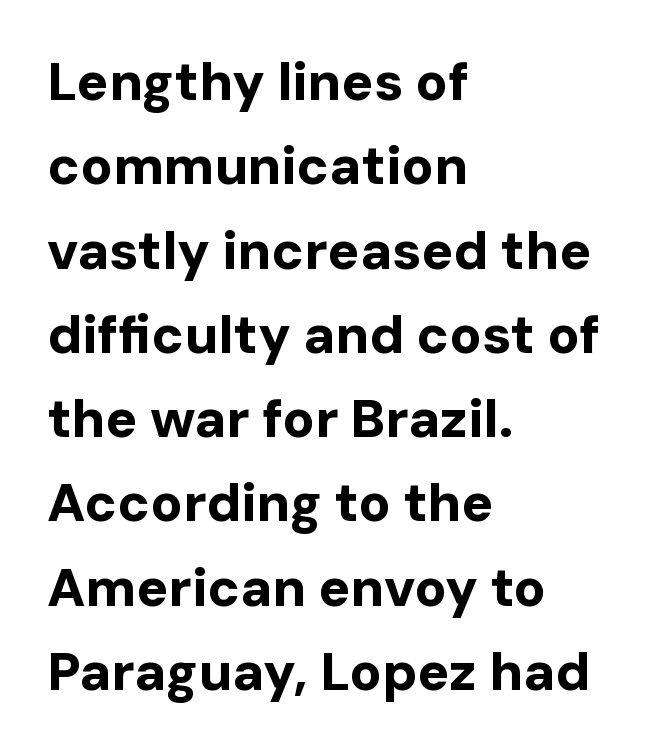
Compared with a centered layout, this one pins lines to the left instead. Rendered with straight, roman letterforms. The face used here is proportionally spaced, like ordinary book or web type. Does extra space separate the letters? No, they use regular spacing. Rule under the text: the space is simply empty.
